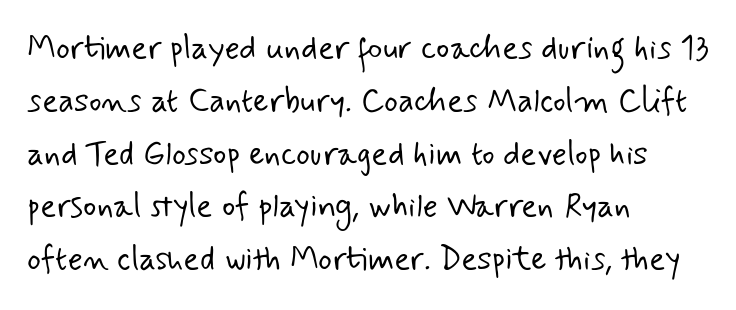
Notice how the passage keeps a crisp vertical edge on the left only. The glyphs are unaccompanied by any horizontal stroke below them. Vertical stems look standard width or narrower in stroke. Observe the absence of serifs on each vertical stroke in this sample. The letters sit at their default tracking, neither squeezed nor spread.
